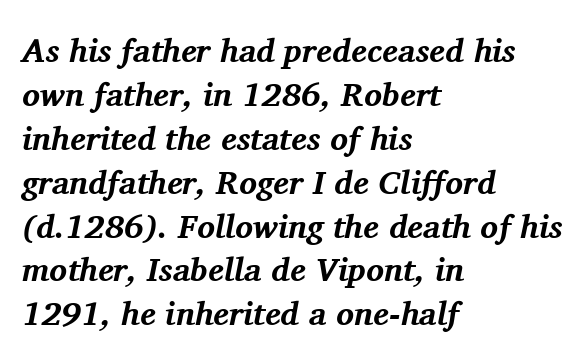
The image shows 33 px bold serif type, italic (leaning right); set left-aligned, normal line spacing (1.33x), normal letter spacing, not underlined; medium stroke contrast and a medium x-height.
